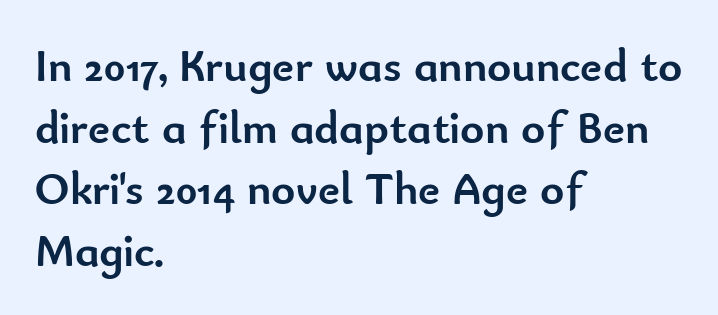
Q: Is the text bold? A: Yes.
Q: Is the text italic (slanted)? A: No, it is upright.
Q: Is the typeface a serif or a sans-serif typeface? A: Sans-serif.
Q: Is the text underlined? A: No.
Q: How is the paragraph aligned? A: Left-aligned.
Q: Is the spacing between letters normal or unusually wide? A: Normal.
Q: Is the spacing between lines tight, normal or loose? A: Normal.
Q: Width (condensed, normal, or wide)? A: Normal.
Q: Stroke contrast? A: Low.
Q: x-height? A: Small.
Q: Monospaced? A: No.
